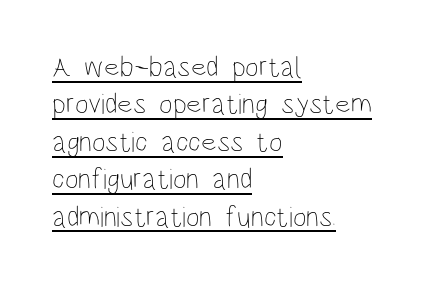
The image shows 29 px thin, condensed type, upright; set left-aligned, normal line spacing (1.29x), normal letter spacing, underlined; low stroke contrast and a large x-height.
